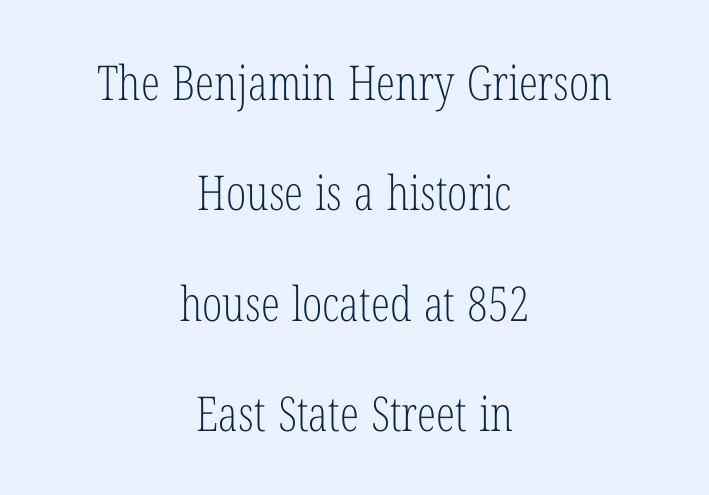
A typesetter would label this face a serif. This rendering features lettering with no underline. Compared with a typical body face, this is equally light or lighter still. Each word holds together tightly as a unit, with standard inter-letter gaps.
